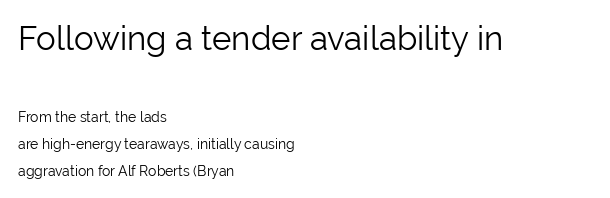
Note: larger setting up top, smaller setting below. The passage shown is typed in a proportional face where columns would drift. Check the space under the baseline: it is left empty. Stroke thickness stays within the range of a standard reading face or lighter. Every stem runs plumb, perpendicular to the baseline. Casual observation: everything's shoved over to the left.
